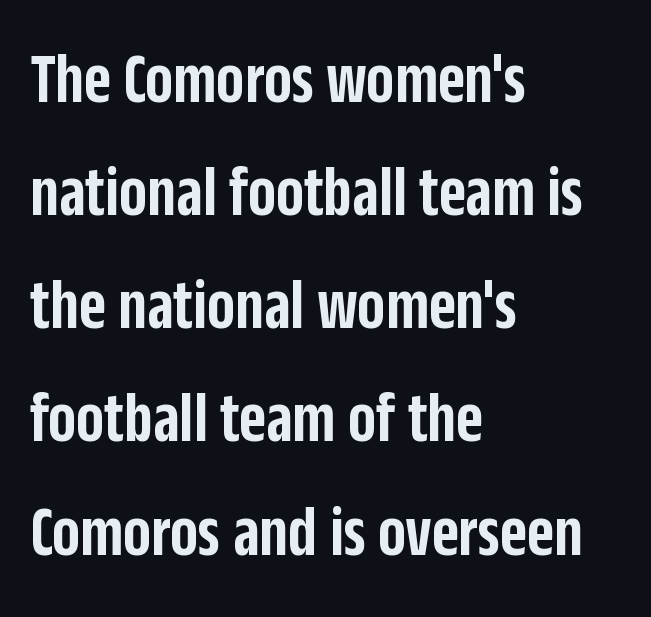
The image shows 73 px semibold, condensed sans-serif type, upright; set left-aligned, normal line spacing (1.55x), normal letter spacing, not underlined; low stroke contrast and a large x-height.
